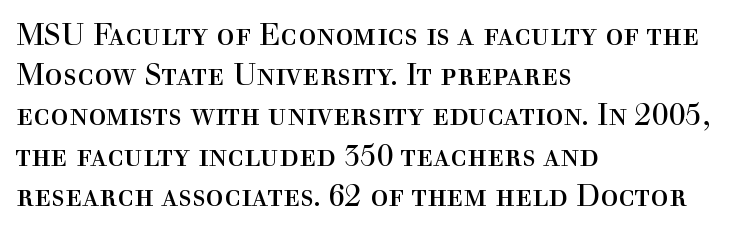
{"serif": "yes", "italic": "no", "bold": "no", "weight": "regular", "width": "normal", "x_height": "medium", "monospaced": "no", "underline": "no", "align": "left", "line_spacing": "normal", "line_spacing_ratio": 1.34, "letter_spacing": "normal", "letter_spacing_em": 0.0, "glyph_px": 30}
